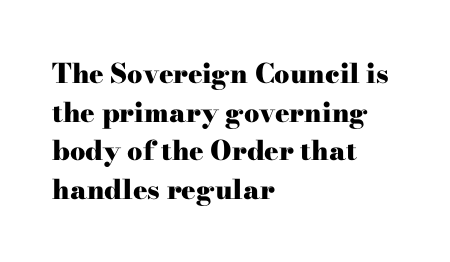
{"italic": "no", "bold": "yes", "underline": "no", "align": "left", "line_spacing": "normal", "line_spacing_ratio": 1.43, "letter_spacing": "normal", "letter_spacing_em": 0.0, "glyph_px": 27}
